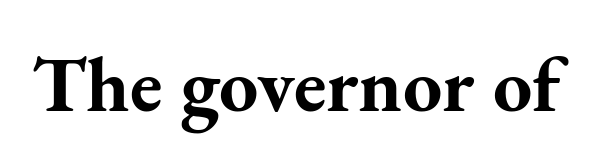
The strokes are fattened all the way to bold. Does the type have serifs? Yes, each stem ends in a small foot. Rendered with straight, roman letterforms. Think of a printed novel: that variable character pitch is what you see here. This sample uses plain, unmodified letter spacing.
